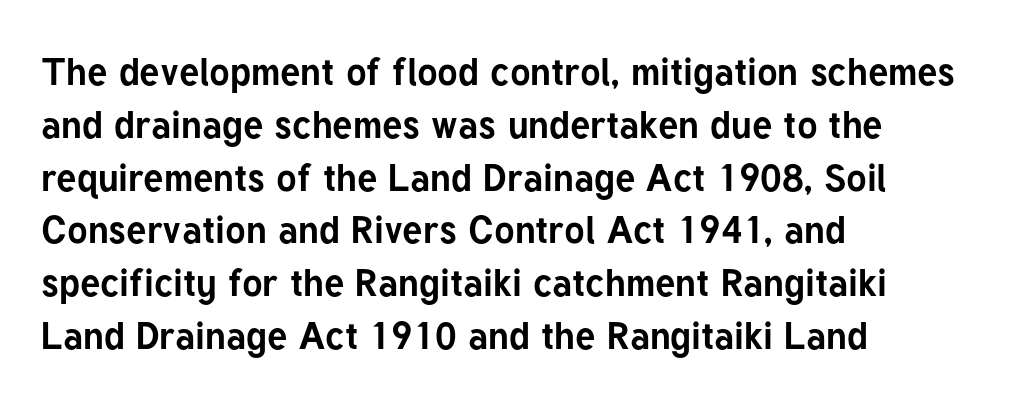
The image shows 38 px bold sans-serif type, upright; set left-aligned, normal line spacing (1.39x), normal letter spacing, not underlined; low stroke contrast and a medium x-height.
